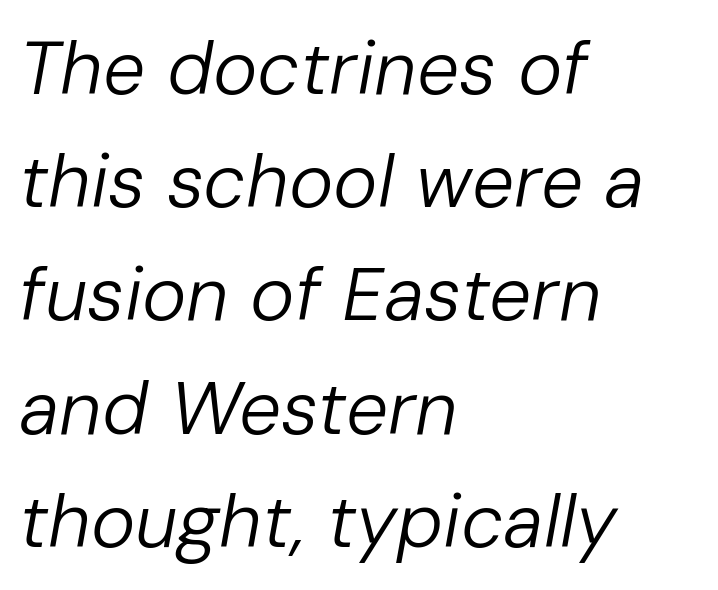
The image shows 75 px regular-weight type, italic (leaning right); set left-aligned, normal line spacing (1.51x), normal letter spacing, not underlined; low stroke contrast and a medium x-height.
